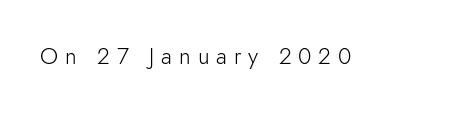
Q: Is the text bold? A: No.
Q: Is the text italic (slanted)? A: No, it is upright.
Q: Is the text underlined? A: No.
Q: Is the spacing between letters normal or unusually wide? A: Unusually wide.
